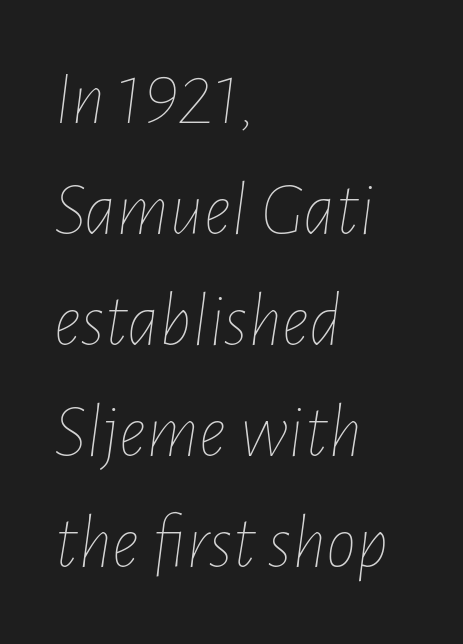
Q: Is the text bold? A: No.
Q: Is the text italic (slanted)? A: Yes, it leans right by about 7 degrees.
Q: Is the text underlined? A: No.
Q: How is the paragraph aligned? A: Left-aligned.
Q: Is the spacing between letters normal or unusually wide? A: Normal.
Q: Is the spacing between lines tight, normal or loose? A: Normal.
Q: Width (condensed, normal, or wide)? A: Condensed.
Q: Stroke contrast? A: Low.
Q: x-height? A: Medium.
Q: Monospaced? A: No.
